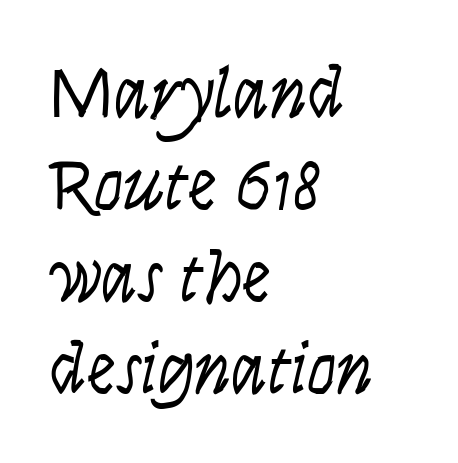
Leftover space on each line is placed entirely after the last word. The typeface has the unassuming heft of standard copy or less. Caption: standard tracking, unaltered. You could not count columns in this text — the font is proportionally spaced. Slanted lettering throughout. Honestly, there is no underline to notice here at all.
